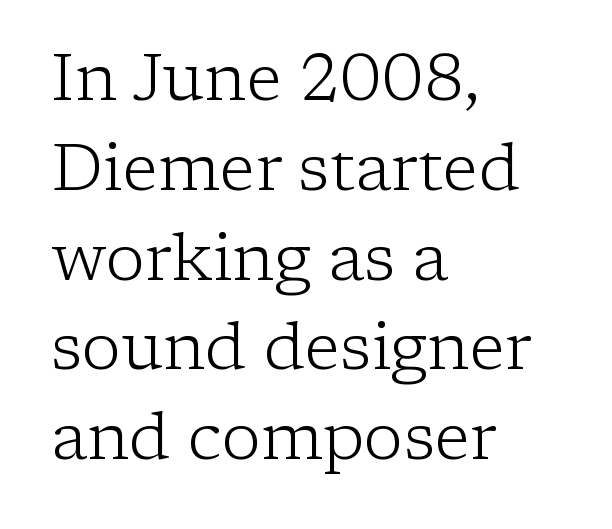
The glyphs are unaccompanied by any horizontal stroke below them. Standard letterfit; no display-style spreading of the glyphs. These lines were composed using upright roman letters. A light-to-regular cut is what we see here.
